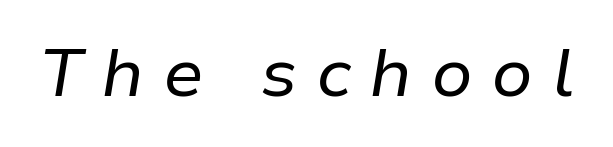
Q: Is the text bold? A: No.
Q: Is the text italic (slanted)? A: Yes, it leans right by about 9 degrees.
Q: Is the text underlined? A: No.
Q: Is the spacing between letters normal or unusually wide? A: Unusually wide.
Q: Width (condensed, normal, or wide)? A: Normal.
Q: Stroke contrast? A: Low.
Q: x-height? A: Medium.
Q: Monospaced? A: No.
